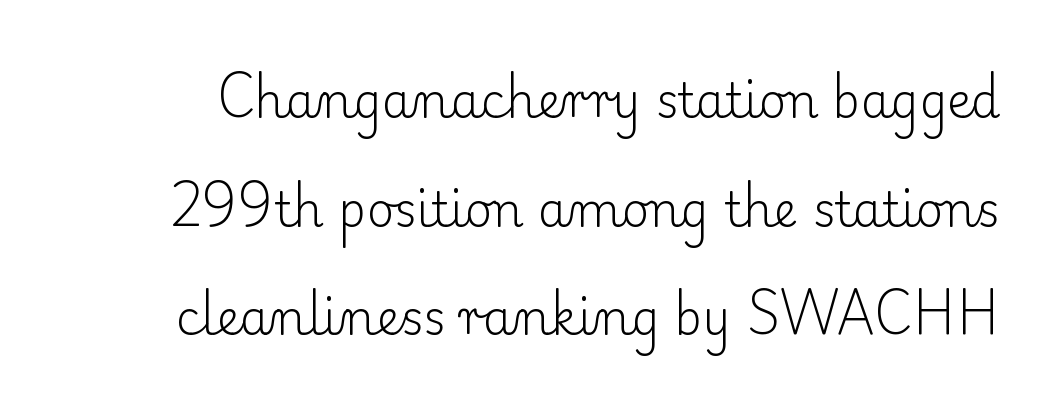
Q: Is the text bold? A: No.
Q: Is the text italic (slanted)? A: No, it is upright.
Q: Is the text underlined? A: No.
Q: Is the spacing between letters normal or unusually wide? A: Normal.
Q: Is the spacing between lines tight, normal or loose? A: Loose.
Q: Width (condensed, normal, or wide)? A: Normal.
Q: Stroke contrast? A: Low.
Q: x-height? A: Small.
Q: Monospaced? A: No.
